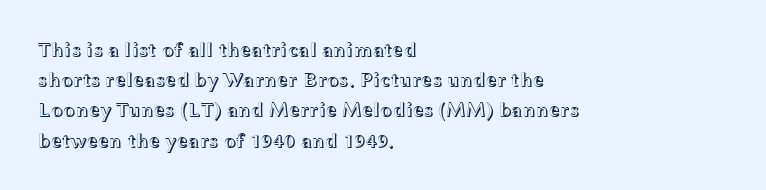
{"italic": "no", "underline": "no", "align": "left", "line_spacing": "normal", "line_spacing_ratio": 1.51, "letter_spacing": "normal", "letter_spacing_em": 0.0, "glyph_px": 20}
